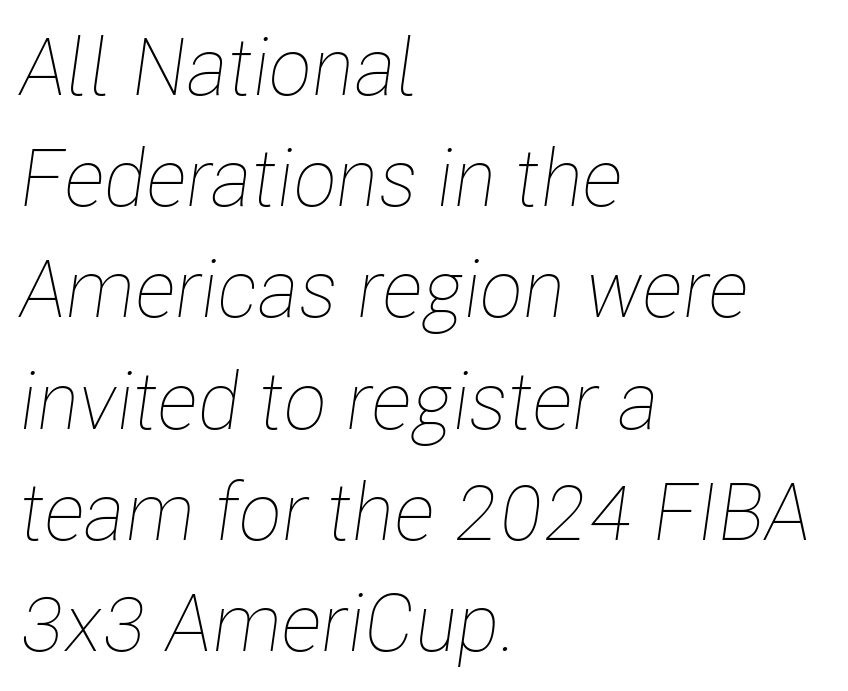
Q: Is the text bold? A: No.
Q: Is the text italic (slanted)? A: Yes, it leans right by about 8 degrees.
Q: Is the text underlined? A: No.
Q: How is the paragraph aligned? A: Left-aligned.
Q: Is the spacing between letters normal or unusually wide? A: Normal.
Q: Is the spacing between lines tight, normal or loose? A: Normal.
Q: Width (condensed, normal, or wide)? A: Condensed.
Q: Stroke contrast? A: Low.
Q: x-height? A: Medium.
Q: Monospaced? A: No.
